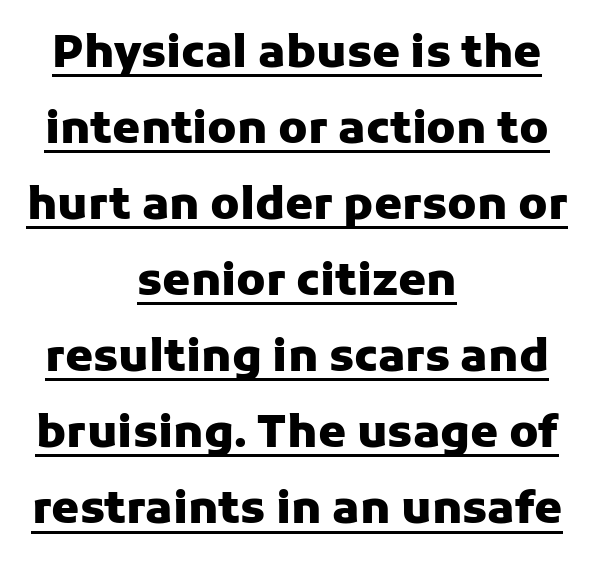
Q: Is the text bold? A: Yes.
Q: Is the text italic (slanted)? A: No, it is upright.
Q: Is the typeface a serif or a sans-serif typeface? A: Sans-serif.
Q: Is the text underlined? A: Yes.
Q: How is the paragraph aligned? A: Centered.
Q: Is the spacing between letters normal or unusually wide? A: Normal.
Q: Is the spacing between lines tight, normal or loose? A: Normal.
Q: Width (condensed, normal, or wide)? A: Normal.
Q: Stroke contrast? A: Low.
Q: x-height? A: Medium.
Q: Monospaced? A: No.
